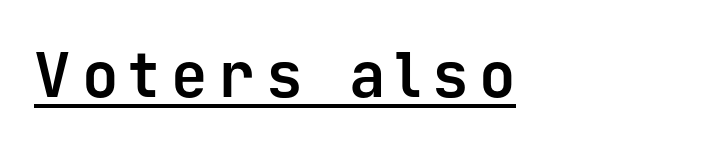
Q: Is the text bold? A: Yes.
Q: Is the text italic (slanted)? A: No, it is upright.
Q: Is the typeface a serif or a sans-serif typeface? A: Sans-serif.
Q: Is the text underlined? A: Yes.
Q: How is the paragraph aligned? A: Left-aligned.
Q: Width (condensed, normal, or wide)? A: Normal.
Q: Stroke contrast? A: Low.
Q: x-height? A: Medium.
Q: Monospaced? A: Yes.
